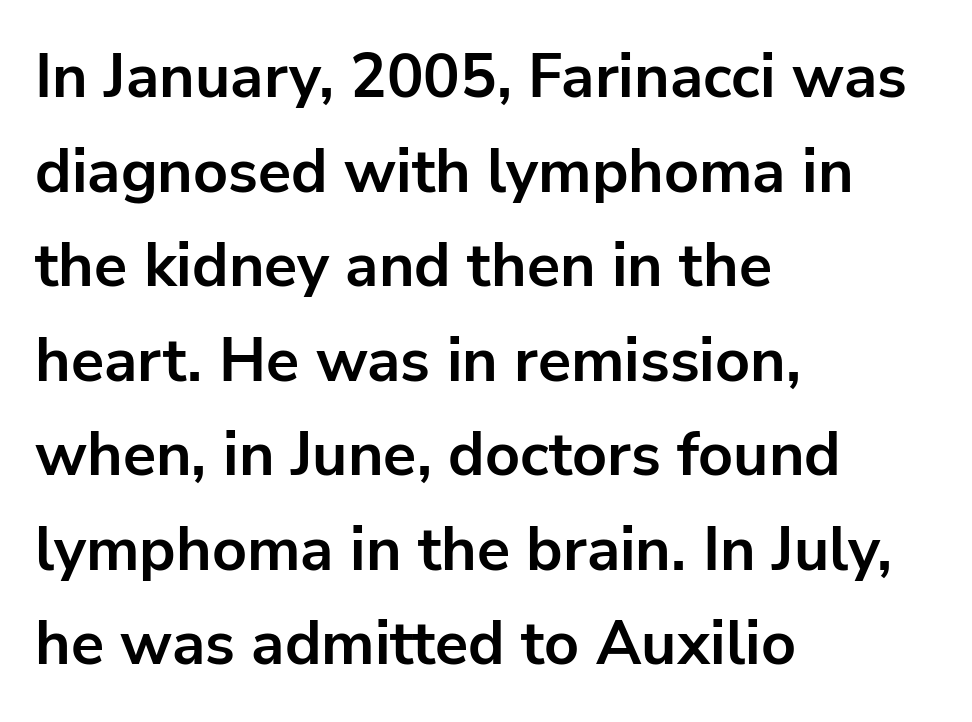
{"serif": "no", "italic": "no", "bold": "yes", "weight": "bold", "width": "normal", "stroke_contrast": "low", "x_height": "medium", "monospaced": "no", "underline": "no", "align": "left", "line_spacing": "normal", "line_spacing_ratio": 1.55, "letter_spacing": "normal", "letter_spacing_em": 0.0, "glyph_px": 61}
